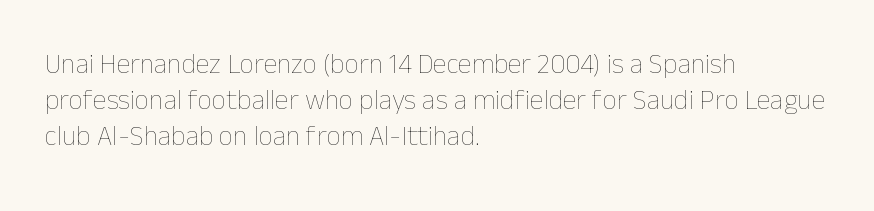
Q: Is the text bold? A: No.
Q: Is the text italic (slanted)? A: No, it is upright.
Q: Is the text underlined? A: No.
Q: How is the paragraph aligned? A: Left-aligned.
Q: Is the spacing between letters normal or unusually wide? A: Normal.
Q: Is the spacing between lines tight, normal or loose? A: Normal.
Q: Width (condensed, normal, or wide)? A: Normal.
Q: Stroke contrast? A: Low.
Q: x-height? A: Medium.
Q: Monospaced? A: No.
